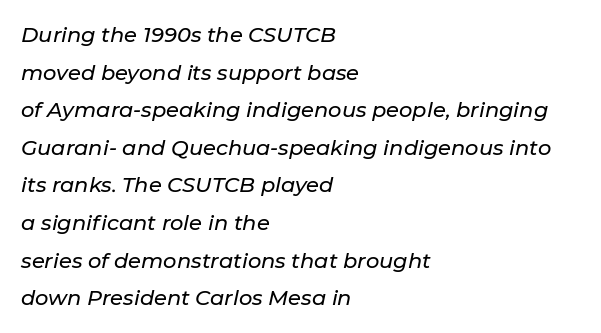
Q: Is the text italic (slanted)? A: Yes, it leans right by about 11 degrees.
Q: Is the text underlined? A: No.
Q: How is the paragraph aligned? A: Left-aligned.
Q: Is the spacing between letters normal or unusually wide? A: Normal.
